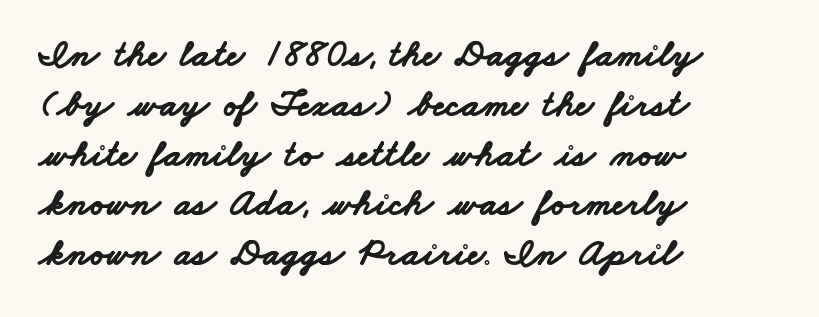
Q: Is the text bold? A: Yes.
Q: Is the typeface a serif or a sans-serif typeface? A: Sans-serif.
Q: Is the text underlined? A: No.
Q: How is the paragraph aligned? A: Left-aligned.
Q: Is the spacing between letters normal or unusually wide? A: Normal.
Q: Is the spacing between lines tight, normal or loose? A: Normal.
Q: Width (condensed, normal, or wide)? A: Wide.
Q: Stroke contrast? A: Low.
Q: x-height? A: Small.
Q: Monospaced? A: No.
